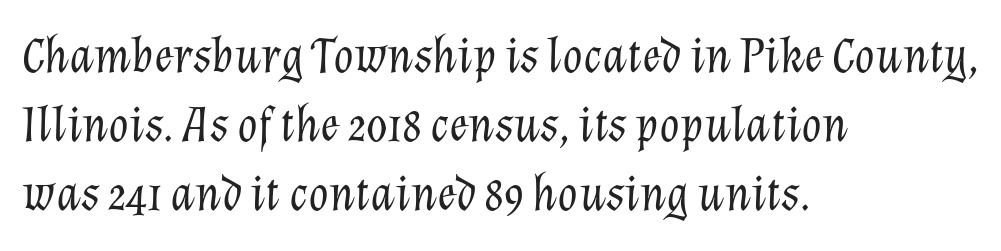
Q: Is the text bold? A: No.
Q: Is the text italic (slanted)? A: Yes, it leans right by about 12 degrees.
Q: Is the text underlined? A: No.
Q: How is the paragraph aligned? A: Left-aligned.
Q: Is the spacing between letters normal or unusually wide? A: Normal.
Q: Is the spacing between lines tight, normal or loose? A: Normal.
Q: Width (condensed, normal, or wide)? A: Normal.
Q: Stroke contrast? A: Low.
Q: x-height? A: Medium.
Q: Monospaced? A: No.
